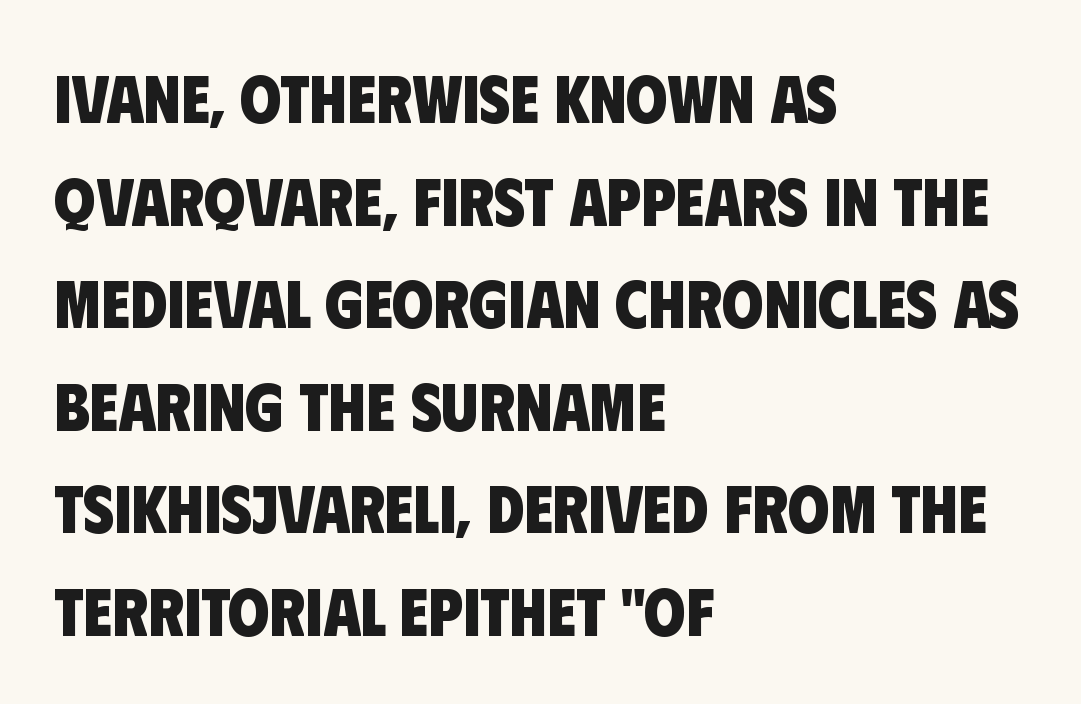
{"serif": "no", "bold": "yes", "weight": "heavy", "width": "condensed", "stroke_contrast": "low", "x_height": "large", "monospaced": "no", "underline": "no", "align": "left", "line_spacing": "normal", "line_spacing_ratio": 1.53, "letter_spacing": "normal", "letter_spacing_em": 0.0, "glyph_px": 67}
